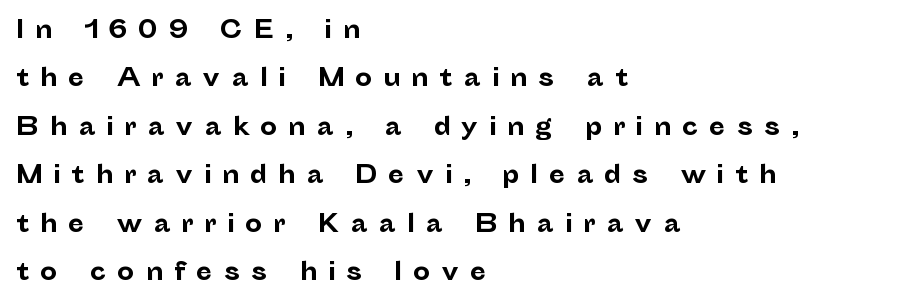
Q: Is the text bold? A: Yes.
Q: Is the text italic (slanted)? A: No, it is upright.
Q: Is the text underlined? A: No.
Q: How is the paragraph aligned? A: Left-aligned.
Q: Is the spacing between letters normal or unusually wide? A: Unusually wide.
Q: Is the spacing between lines tight, normal or loose? A: Loose.
